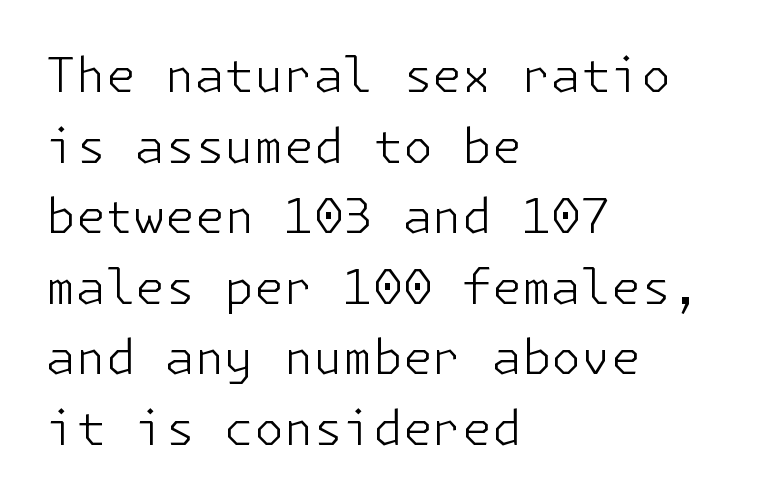
The gaps between neighbouring characters are ordinary and unremarkable. Vertical spacing — default. Glance below the letters and you will spot only blank space. Is the block centered? No — it sits flush against the left margin.
